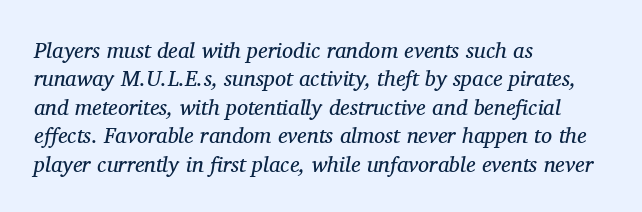
Q: Is the text bold? A: No.
Q: Is the text italic (slanted)? A: Yes, it leans right by about 11 degrees.
Q: Is the text underlined? A: No.
Q: How is the paragraph aligned? A: Left-aligned.
Q: Is the spacing between letters normal or unusually wide? A: Normal.
Q: Is the spacing between lines tight, normal or loose? A: Normal.
